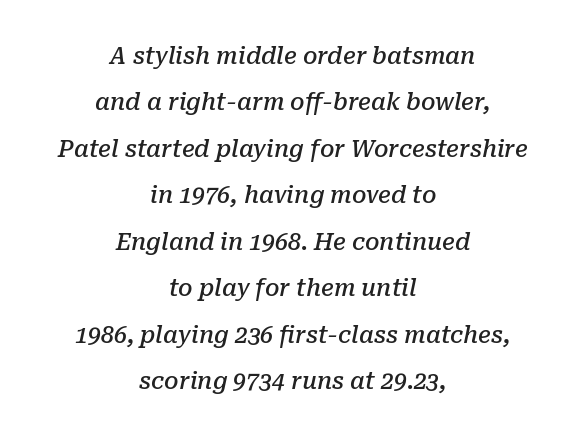
{"italic": "yes", "lean": "right", "slant_degrees": 10, "bold": "semi", "underline": "no", "align": "center", "line_spacing": "loose", "line_spacing_ratio": 2.02, "letter_spacing": "normal", "letter_spacing_em": 0.0, "glyph_px": 23}
